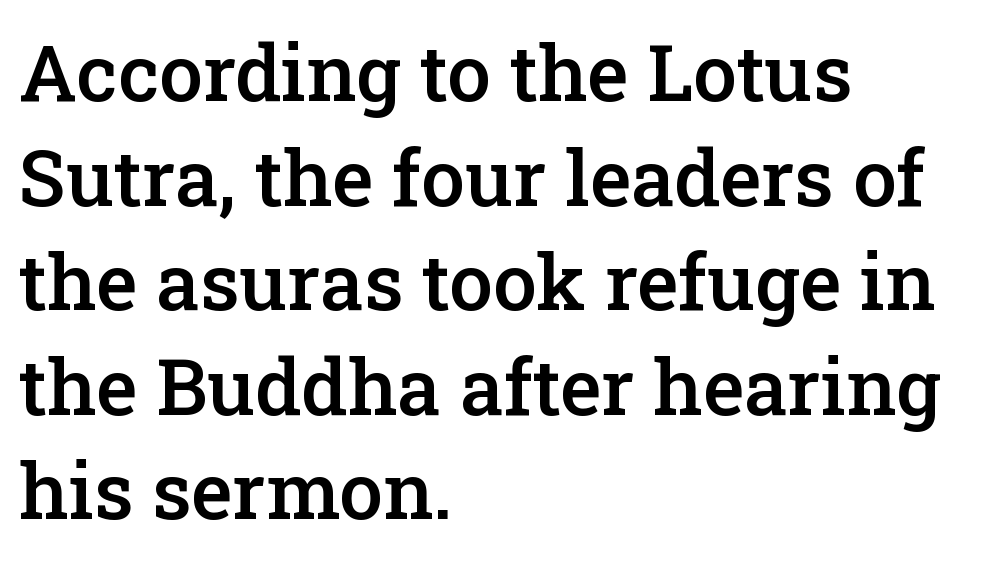
The face used here is rendered with its standard letterfit. These lines are rendered in a variable-pitch font. The sample has been set in demibold, a notch under bold. These lines are composed in type with serifs. If you drew a ruler down the left edge, every line would touch it.
